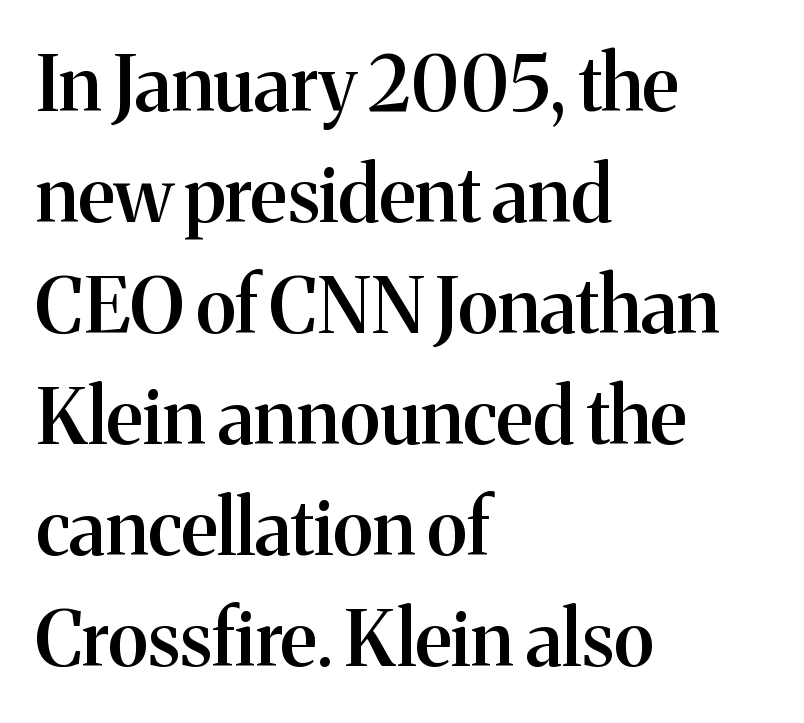
Q: Is the text bold? A: Semi-bold.
Q: Is the text italic (slanted)? A: No, it is upright.
Q: Is the typeface a serif or a sans-serif typeface? A: Serif.
Q: Is the text underlined? A: No.
Q: How is the paragraph aligned? A: Left-aligned.
Q: Is the spacing between letters normal or unusually wide? A: Normal.
Q: Is the spacing between lines tight, normal or loose? A: Normal.
Q: Width (condensed, normal, or wide)? A: Normal.
Q: Stroke contrast? A: Medium.
Q: x-height? A: Medium.
Q: Monospaced? A: No.
